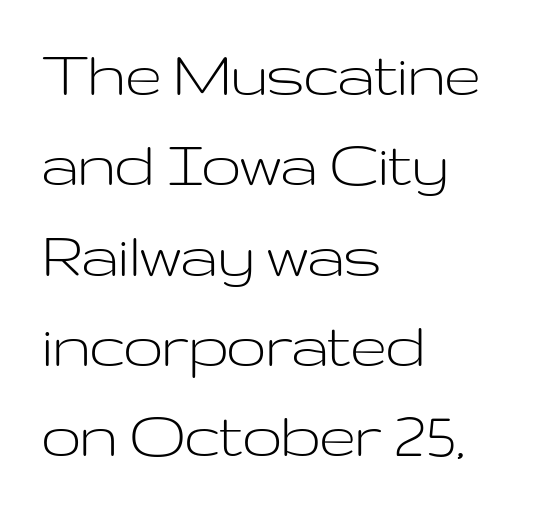
No extra tracking has been applied to these lines. The rendering uses natural spacing where letterforms have individual widths. Does the lettering tilt? It doesn't — this is upright. In CSS terms this would be text-align: left. Decoration check: the copy has no underline. Honestly, the row spacing looks completely unremarkable.
